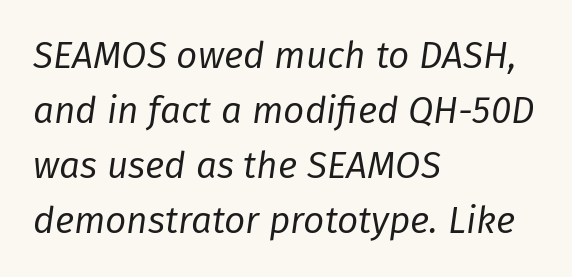
Q: Is the text bold? A: No.
Q: Is the text italic (slanted)? A: Yes, it leans right by about 8 degrees.
Q: Is the text underlined? A: No.
Q: How is the paragraph aligned? A: Left-aligned.
Q: Is the spacing between letters normal or unusually wide? A: Normal.
Q: Is the spacing between lines tight, normal or loose? A: Normal.
Q: Width (condensed, normal, or wide)? A: Normal.
Q: Stroke contrast? A: Low.
Q: x-height? A: Medium.
Q: Monospaced? A: No.
